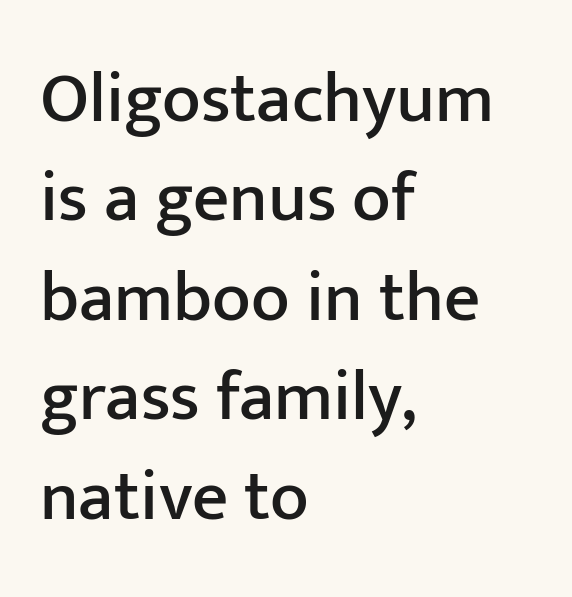
{"serif": "no", "italic": "no", "width": "normal", "stroke_contrast": "low", "x_height": "medium", "monospaced": "no", "underline": "no", "align": "left", "line_spacing": "normal", "line_spacing_ratio": 1.4, "letter_spacing": "normal", "letter_spacing_em": 0.0, "glyph_px": 71}
